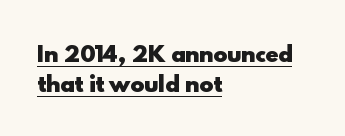
Q: Is the text bold? A: Yes.
Q: Is the text italic (slanted)? A: No, it is upright.
Q: Is the text underlined? A: Yes.
Q: How is the paragraph aligned? A: Left-aligned.
Q: Is the spacing between letters normal or unusually wide? A: Normal.
Q: Is the spacing between lines tight, normal or loose? A: Normal.
